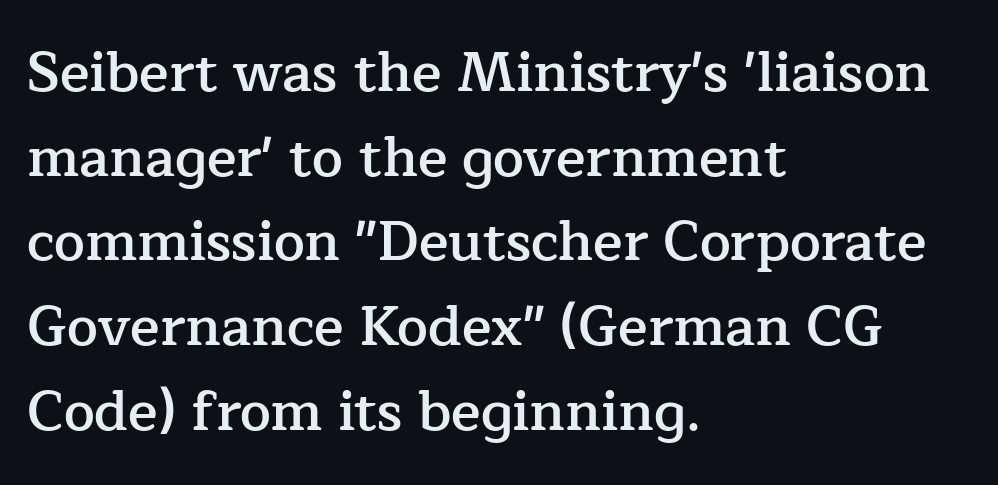
These lines stack with their left ends in a neat column. Notice the strokes are somewhat thickened but not fully heavy: this is a semibold. Yep, those are serifs on the letters. Between one letter and the next there's only the usual sliver of space.
